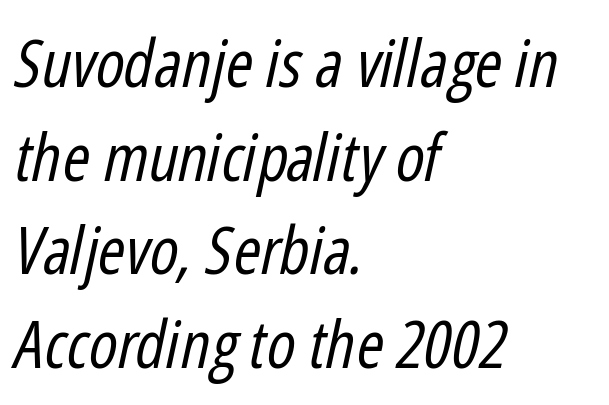
The image shows 66 px regular-weight, condensed type, italic (leaning right); set left-aligned, normal line spacing (1.42x), normal letter spacing, not underlined; low stroke contrast and a medium x-height.
